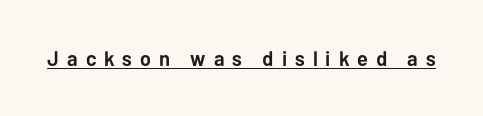
Q: Is the text bold? A: Yes.
Q: Is the text italic (slanted)? A: No, it is upright.
Q: Is the text underlined? A: Yes.
Q: Is the spacing between letters normal or unusually wide? A: Unusually wide.
